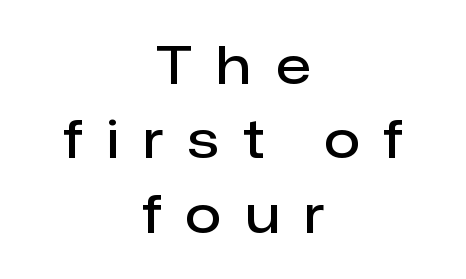
These lines have a slow, spaced-out rhythm from letter to letter. The leading is moderate, giving the passage an even texture. Quick note: underline off. The strokes are fattened partway — semibold, not bold. Characters remain perfectly vertical along every line.
